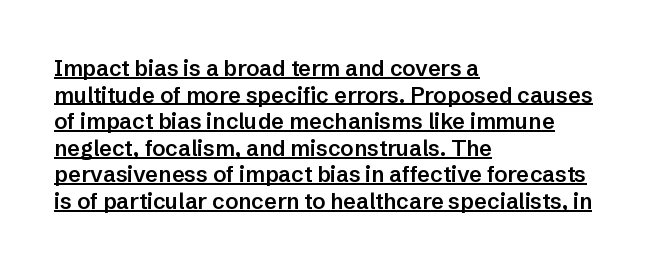
The image shows 22 px text type, upright; set left-aligned, line spacing 1.21x, normal letter spacing, underlined.
